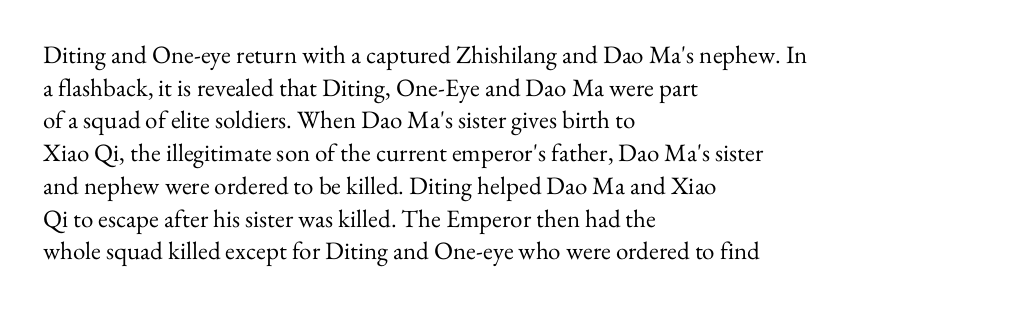
The image shows 25 px text type, upright; set left-aligned, normal line spacing (1.31x), normal letter spacing, not underlined.
